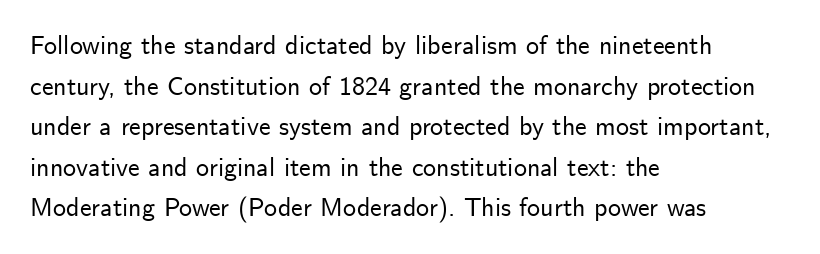
Q: Is the text italic (slanted)? A: No, it is upright.
Q: Is the text underlined? A: No.
Q: How is the paragraph aligned? A: Left-aligned.
Q: Is the spacing between letters normal or unusually wide? A: Normal.
Q: Is the spacing between lines tight, normal or loose? A: Normal.
